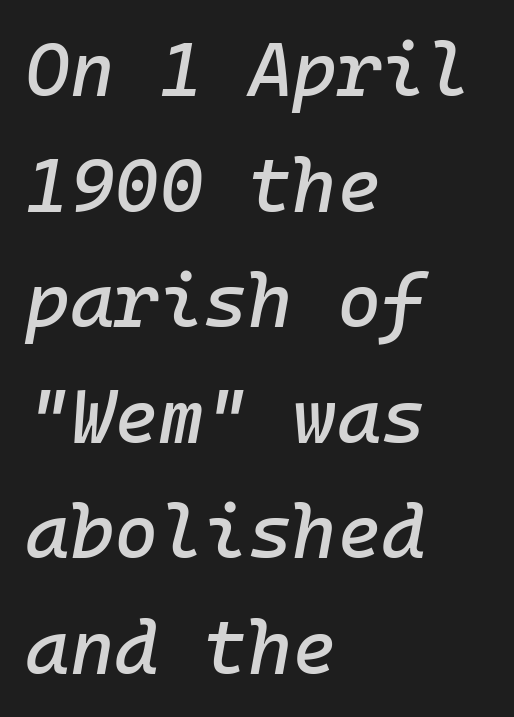
The paragraph has a hard left edge and a soft right edge. Each letter, wide or thin by design, is forced into the same width here. The lines sit at an ordinary, default distance from one another. Slant detected: the letters are inclined. Quick note: underline off.
